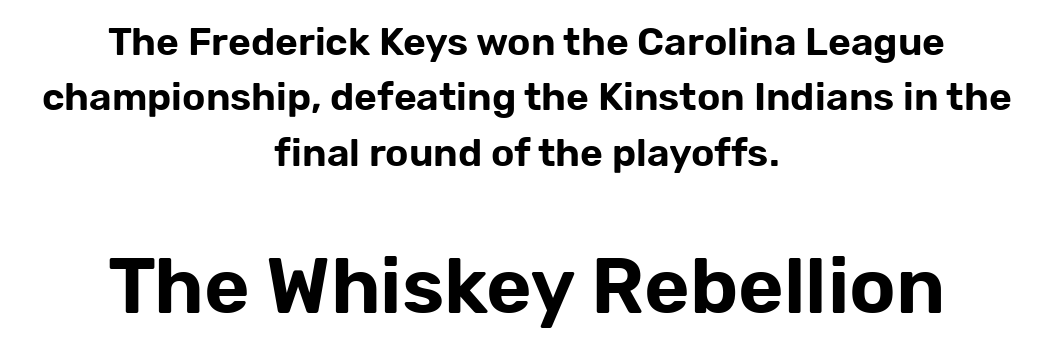
The letters stand upright; this is a roman face. The strip under each line holds only bare page. Does the bottom block carry the larger type? Yes, it does. Looks like regular typesetting: each glyph gets only the width it needs. The typeface chosen for these lines omits serifs. Leading: standard.
